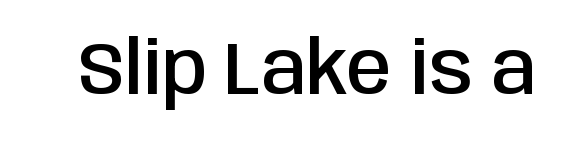
The image shows 73 px semibold, condensed sans-serif type, upright; set normal letter spacing, not underlined; low stroke contrast and a large x-height.
